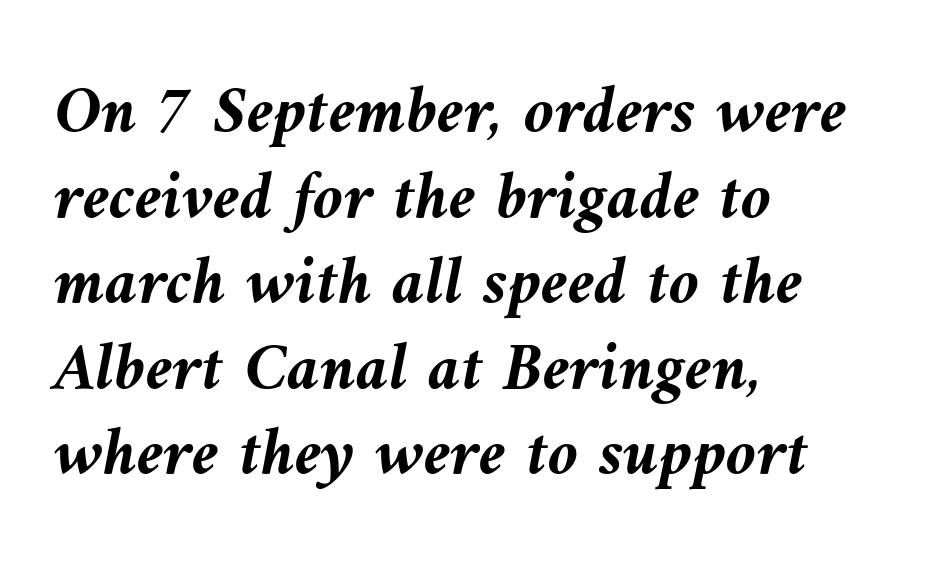
{"italic": "yes", "lean": "left", "slant_degrees": 10, "bold": "yes", "weight": "semibold", "width": "normal", "stroke_contrast": "medium", "x_height": "medium", "monospaced": "no", "underline": "no", "align": "left", "line_spacing_ratio": 1.24, "letter_spacing": "normal", "letter_spacing_em": 0.0, "glyph_px": 69}
